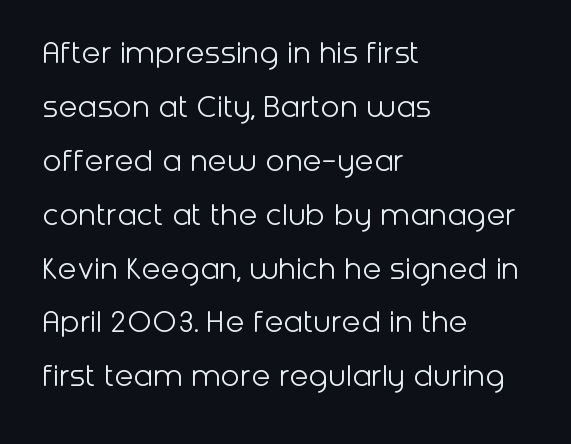
Q: Is the text bold? A: No.
Q: Is the text italic (slanted)? A: No, it is upright.
Q: Is the typeface a serif or a sans-serif typeface? A: Sans-serif.
Q: Is the text underlined? A: No.
Q: How is the paragraph aligned? A: Left-aligned.
Q: Is the spacing between letters normal or unusually wide? A: Normal.
Q: Is the spacing between lines tight, normal or loose? A: Normal.
Q: Width (condensed, normal, or wide)? A: Normal.
Q: Stroke contrast? A: Low.
Q: x-height? A: Medium.
Q: Monospaced? A: No.
